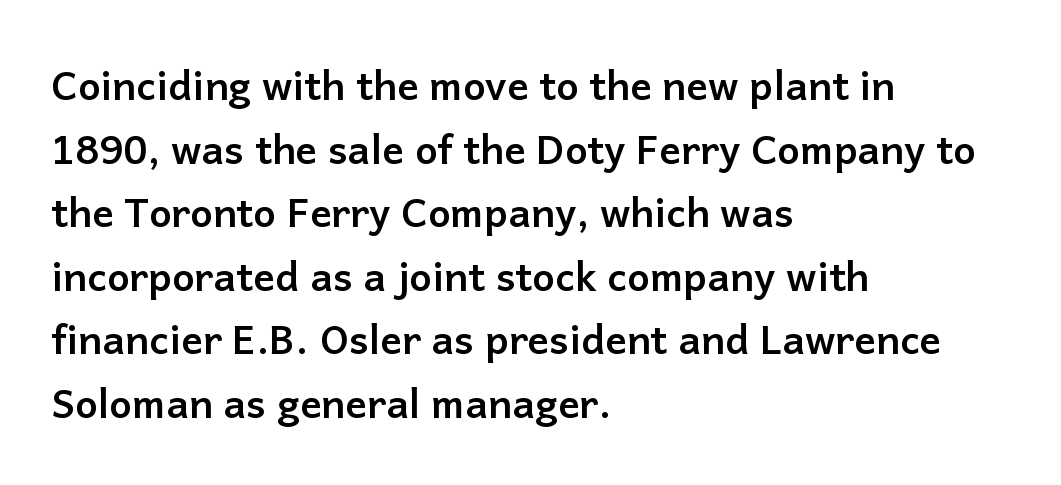
{"serif": "no", "italic": "no", "bold": "yes", "weight": "semibold", "width": "normal", "stroke_contrast": "low", "x_height": "medium", "monospaced": "no", "underline": "no", "align": "left", "line_spacing": "normal", "line_spacing_ratio": 1.59, "letter_spacing": "normal", "letter_spacing_em": 0.0, "glyph_px": 40}
